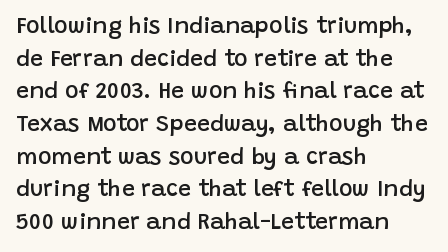
A classic flush-left, rag-right setting is used for this passage. Inter-character spacing is left at the font's built-in metrics. Notice how descenders clear the ascenders below comfortably — that's standard leading. Stroke thickness is moderately raised; the sample reads as semibold. Quick note: underline off.
